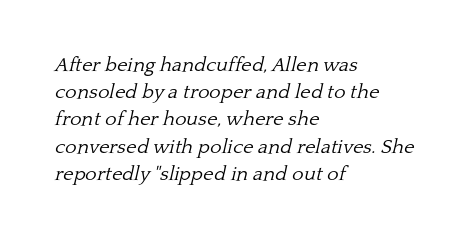
Q: Is the text bold? A: No.
Q: Is the text italic (slanted)? A: Yes, it leans right by about 13 degrees.
Q: Is the text underlined? A: No.
Q: How is the paragraph aligned? A: Left-aligned.
Q: Is the spacing between letters normal or unusually wide? A: Normal.
Q: Is the spacing between lines tight, normal or loose? A: Normal.
